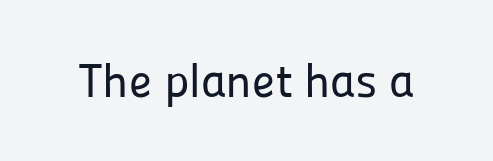
Each letter keeps its own natural width here, so spacing adapts to shape. A typesetter would label this face a sans. Bare-footed words on every line. The passage shown has conventional tracking throughout.
